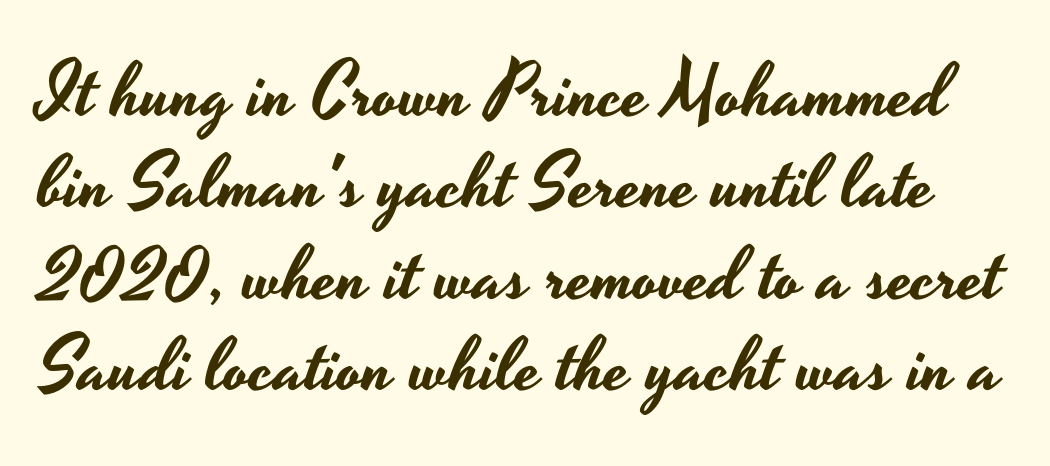
What stands out about the letter spacing? Nothing — it is the standard amount. Grotesque or geometric, the face here clearly has no serifs. A bare baseline throughout the passage.
